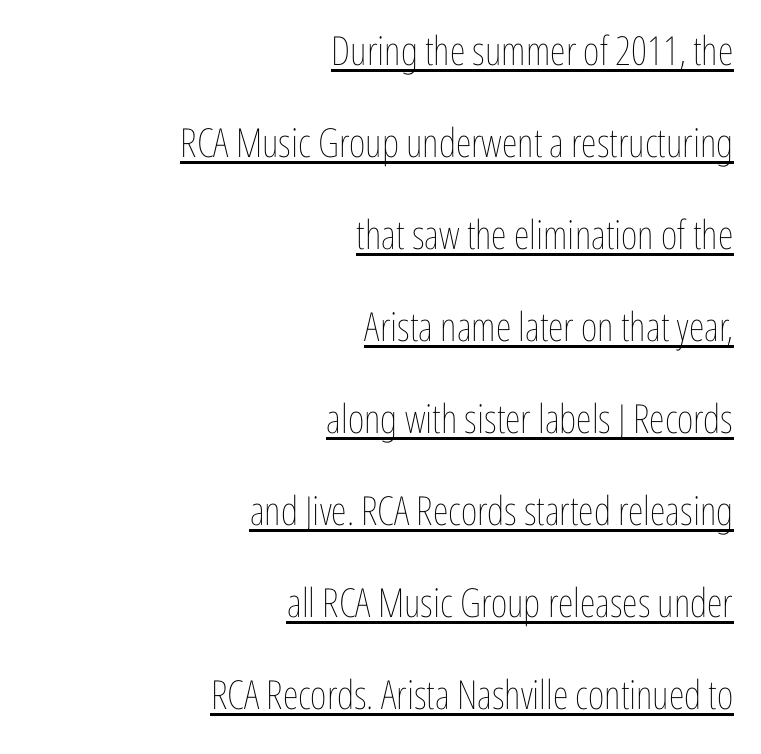
Baseline-to-baseline distance is far greater than the letter height. Proportional: the letters do not fall into vertical columns. Has an underline been added? It has. The weight would be labelled regular, book, light, or lighter still. If you drew a line through each stem, it would be perfectly vertical. The rendering keeps characters at their native spacing.
